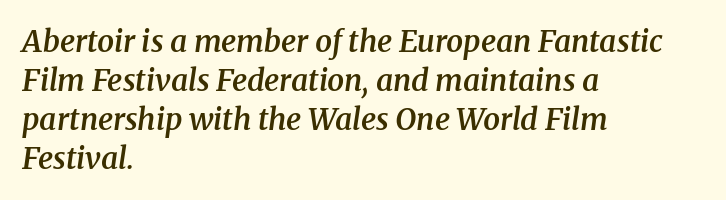
{"serif": "yes", "italic": "yes", "lean": "right", "slant_degrees": 8, "bold": "semi", "weight": "semibold", "width": "normal", "stroke_contrast": "medium", "x_height": "medium", "monospaced": "no", "underline": "no", "align": "left", "line_spacing": "normal", "line_spacing_ratio": 1.3, "letter_spacing": "normal", "letter_spacing_em": 0.0, "glyph_px": 30}
